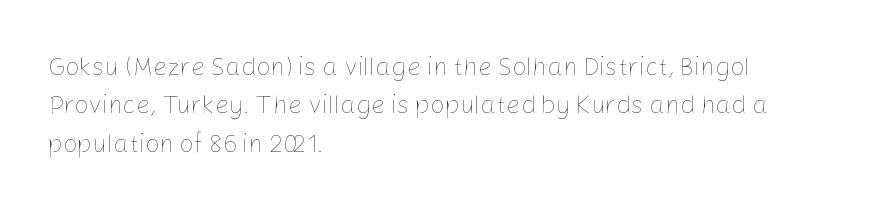
The image shows 25 px text type, upright; set left-aligned, normal line spacing (1.54x), normal letter spacing, not underlined.
